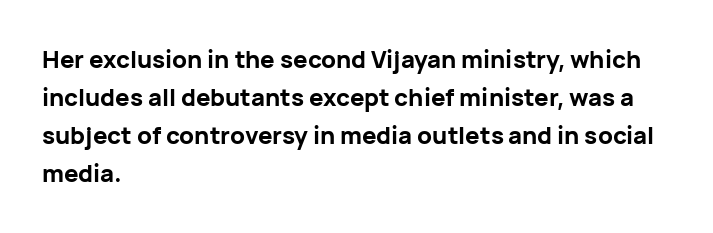
The image shows 24 px bold type, upright; set left-aligned, normal line spacing (1.59x), normal letter spacing, not underlined.
